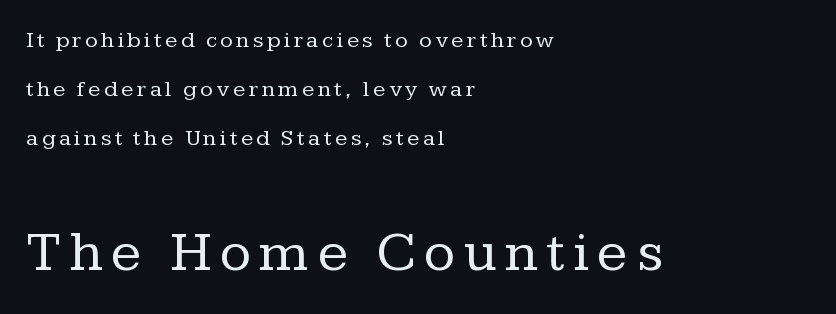
Q: Is the text bold? A: No.
Q: Is the text italic (slanted)? A: No, it is upright.
Q: Is the typeface a serif or a sans-serif typeface? A: Serif.
Q: Is the text underlined? A: No.
Q: How is the paragraph aligned? A: Left-aligned.
Q: Is the spacing between lines tight, normal or loose? A: Loose.
Q: Which block of text is set in a larger size, the first (top) or the second (bottom)? A: The second (bottom) one.
Q: Width (condensed, normal, or wide)? A: Normal.
Q: Stroke contrast? A: Low.
Q: x-height? A: Medium.
Q: Monospaced? A: No.
